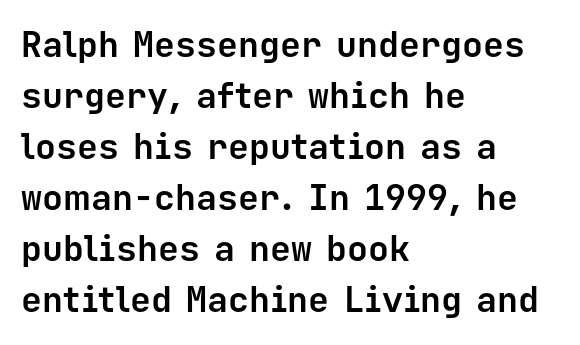
Q: Is the text bold? A: Yes.
Q: Is the text italic (slanted)? A: No, it is upright.
Q: Is the typeface a serif or a sans-serif typeface? A: Sans-serif.
Q: Is the text underlined? A: No.
Q: How is the paragraph aligned? A: Left-aligned.
Q: Is the spacing between letters normal or unusually wide? A: Normal.
Q: Is the spacing between lines tight, normal or loose? A: Normal.
Q: Width (condensed, normal, or wide)? A: Normal.
Q: Stroke contrast? A: Low.
Q: x-height? A: Medium.
Q: Monospaced? A: Yes.
